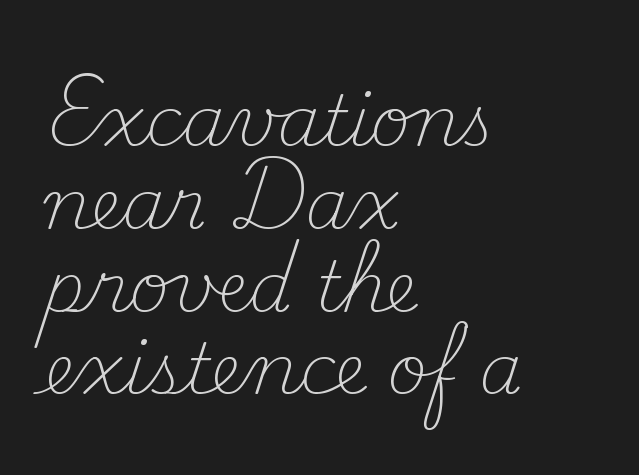
{"serif": "yes", "bold": "no", "weight": "light", "width": "normal", "stroke_contrast": "medium", "x_height": "small", "monospaced": "no", "underline": "no", "align": "left", "line_spacing_ratio": 1.2, "letter_spacing": "normal", "letter_spacing_em": 0.0, "glyph_px": 69}
